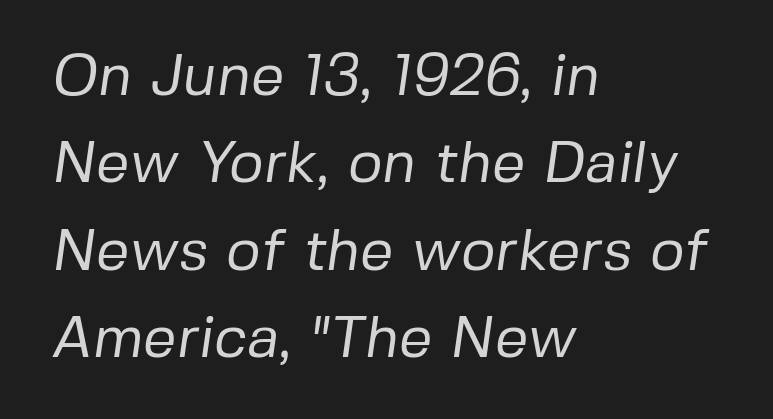
The image shows 59 px regular-weight sans-serif type; set left-aligned, normal line spacing (1.48x), normal letter spacing, not underlined; low stroke contrast and a medium x-height.
